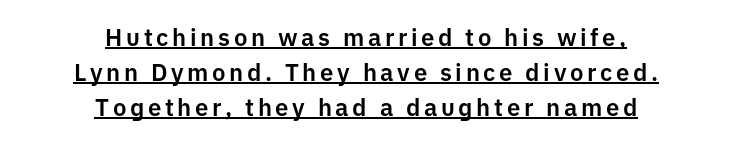
What decoration does the sample have? An underline. Notice how the passage keeps no hard edge, just a central spine. Each new line begins a customary step beneath the previous one. Nope, not italic — everything's standing straight.
